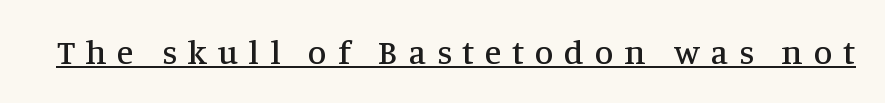
Q: Is the text italic (slanted)? A: No, it is upright.
Q: Is the typeface a serif or a sans-serif typeface? A: Serif.
Q: Is the text underlined? A: Yes.
Q: Is the spacing between letters normal or unusually wide? A: Unusually wide.
Q: Width (condensed, normal, or wide)? A: Normal.
Q: Stroke contrast? A: Medium.
Q: x-height? A: Large.
Q: Monospaced? A: No.
